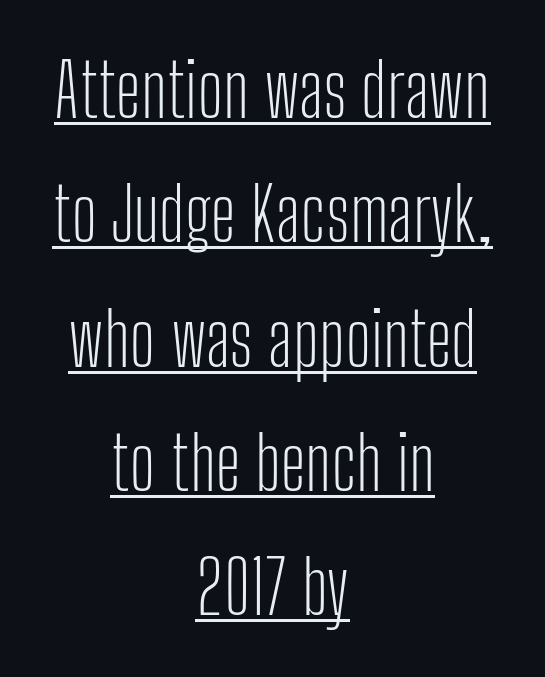
{"serif": "no", "italic": "no", "bold": "no", "weight": "light", "width": "condensed", "stroke_contrast": "low", "x_height": "medium", "monospaced": "no", "underline": "yes", "align": "center", "line_spacing": "normal", "line_spacing_ratio": 1.68, "letter_spacing": "normal", "letter_spacing_em": 0.0, "glyph_px": 74}
